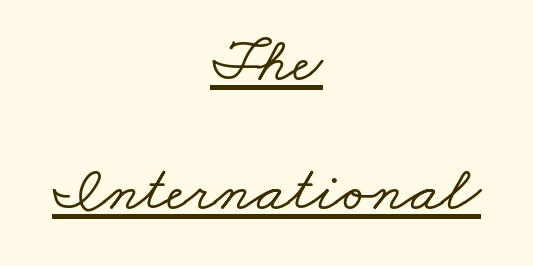
{"serif": "yes", "width": "wide", "stroke_contrast": "low", "x_height": "small", "monospaced": "no", "underline": "yes", "align": "center", "line_spacing": "loose", "line_spacing_ratio": 1.99, "letter_spacing": "normal", "letter_spacing_em": 0.0, "glyph_px": 65}
